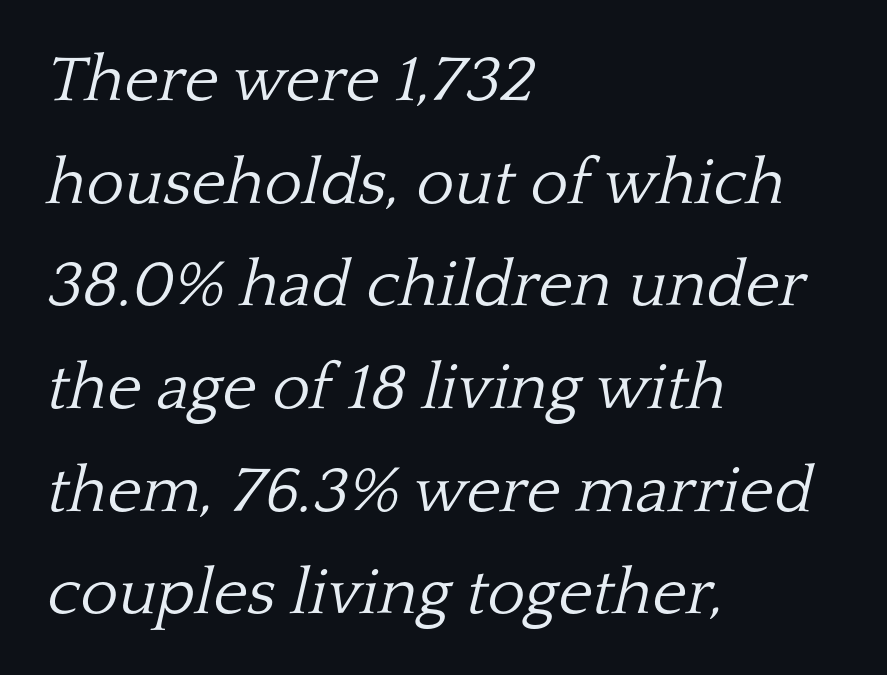
{"serif": "yes", "italic": "yes", "lean": "right", "slant_degrees": 13, "bold": "no", "weight": "light", "width": "normal", "stroke_contrast": "low", "x_height": "medium", "monospaced": "no", "underline": "no", "align": "left", "line_spacing": "normal", "line_spacing_ratio": 1.58, "letter_spacing": "normal", "letter_spacing_em": 0.0, "glyph_px": 65}
